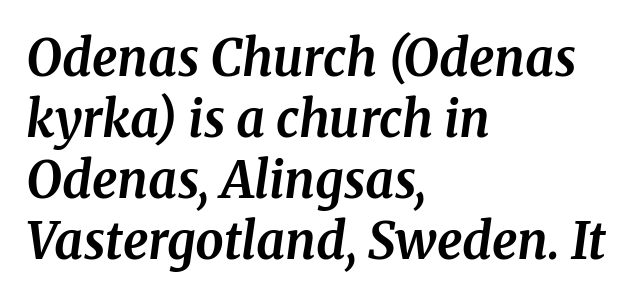
The image shows 50 px bold serif type, italic (leaning right); set left-aligned, line spacing 1.22x, normal letter spacing, not underlined; medium stroke contrast and a medium x-height.
